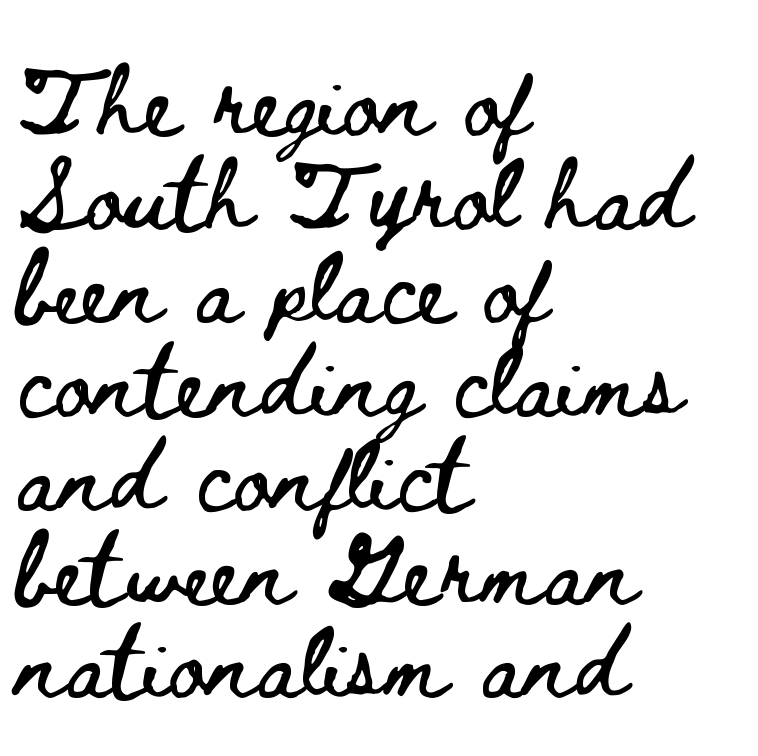
The image shows 71 px wide type; set left-aligned, normal line spacing (1.32x), normal letter spacing, not underlined; low stroke contrast and a small x-height.
